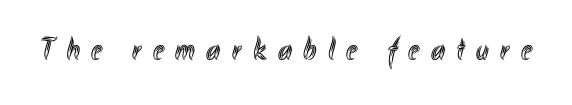
This rendering widens character spacing well past its baseline value. The passage shown is typed in a proportional face where columns would drift. Has an underline been added? It has not.
